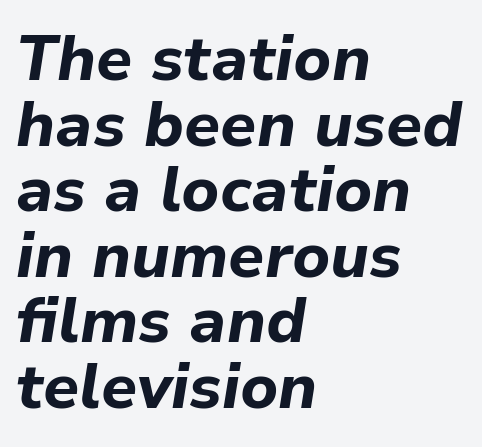
Q: Is the text bold? A: Yes.
Q: Is the text italic (slanted)? A: Yes, it leans right by about 9 degrees.
Q: Is the text underlined? A: No.
Q: How is the paragraph aligned? A: Left-aligned.
Q: Is the spacing between letters normal or unusually wide? A: Normal.
Q: Is the spacing between lines tight, normal or loose? A: Tight.
Q: Width (condensed, normal, or wide)? A: Normal.
Q: Stroke contrast? A: Low.
Q: x-height? A: Medium.
Q: Monospaced? A: No.
